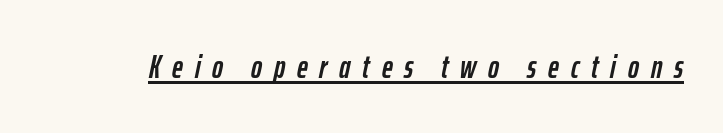
The image shows 33 px condensed type, italic (leaning right); set unusually wide letter spacing (+0.36 em), underlined; low stroke contrast and a medium x-height.
